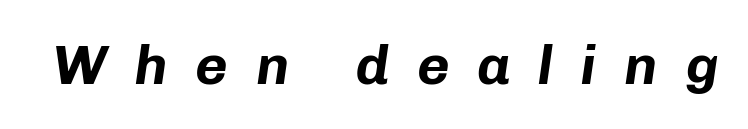
Letter spacing: wide. Tall strokes in this sample are angled rather than plumb. Bold? Absolutely — the strokes are thick and heavy. Proportional: the letters do not fall into vertical columns. This rendering features lettering with no underline.
